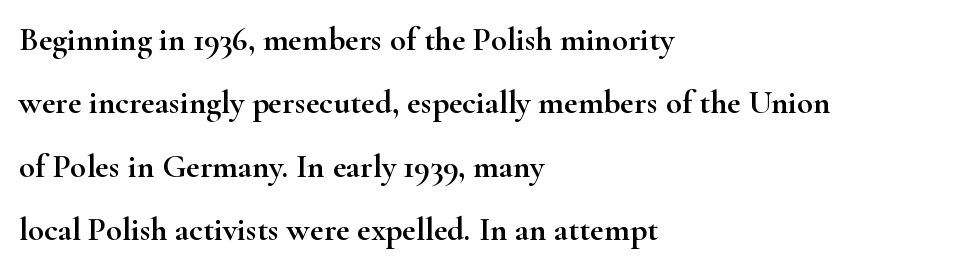
Q: Is the text italic (slanted)? A: No, it is upright.
Q: Is the typeface a serif or a sans-serif typeface? A: Serif.
Q: Is the text underlined? A: No.
Q: How is the paragraph aligned? A: Left-aligned.
Q: Is the spacing between letters normal or unusually wide? A: Normal.
Q: Is the spacing between lines tight, normal or loose? A: Loose.
Q: Width (condensed, normal, or wide)? A: Wide.
Q: Stroke contrast? A: High.
Q: x-height? A: Small.
Q: Monospaced? A: No.
